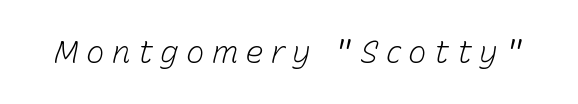
Q: Is the text bold? A: No.
Q: Is the text italic (slanted)? A: Yes, it leans right by about 15 degrees.
Q: Is the text underlined? A: No.
Q: Is the spacing between letters normal or unusually wide? A: Unusually wide.
Q: Width (condensed, normal, or wide)? A: Normal.
Q: Stroke contrast? A: Low.
Q: x-height? A: Medium.
Q: Monospaced? A: No.
